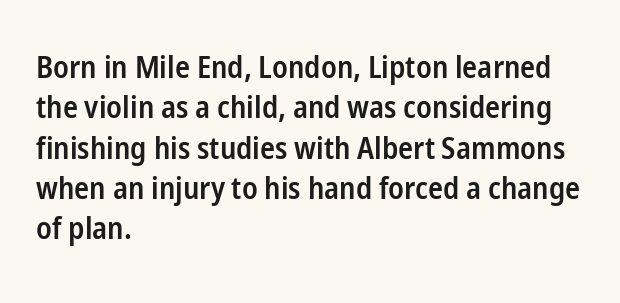
The image shows 31 px semibold, condensed sans-serif type, upright; set left-aligned, normal line spacing (1.3x), normal letter spacing, not underlined; low stroke contrast and a medium x-height.
